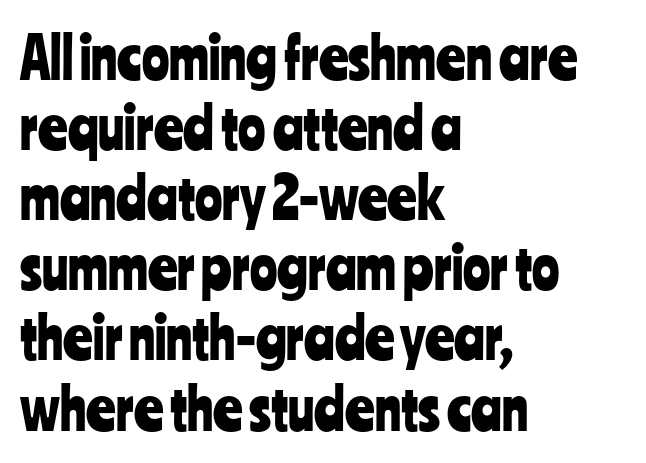
{"serif": "no", "italic": "no", "width": "condensed", "stroke_contrast": "low", "x_height": "medium", "monospaced": "no", "underline": "no", "align": "left", "line_spacing_ratio": 1.23, "letter_spacing": "normal", "letter_spacing_em": 0.0, "glyph_px": 57}
